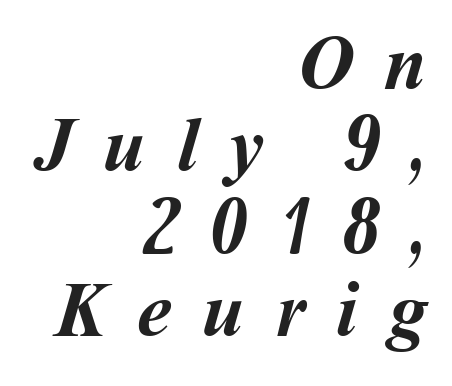
{"bold": "yes", "weight": "semibold", "width": "normal", "stroke_contrast": "medium", "x_height": "medium", "monospaced": "no", "underline": "no", "align": "right", "line_spacing": "tight", "line_spacing_ratio": 1.07, "letter_spacing": "wide", "letter_spacing_em": 0.4, "glyph_px": 77}
